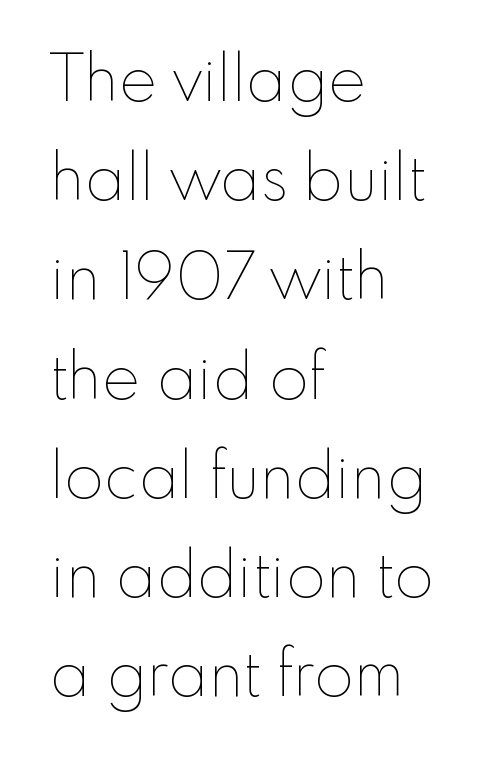
The image shows 64 px thin type, upright; set left-aligned, normal line spacing (1.55x), normal letter spacing, not underlined; low stroke contrast and a small x-height.
